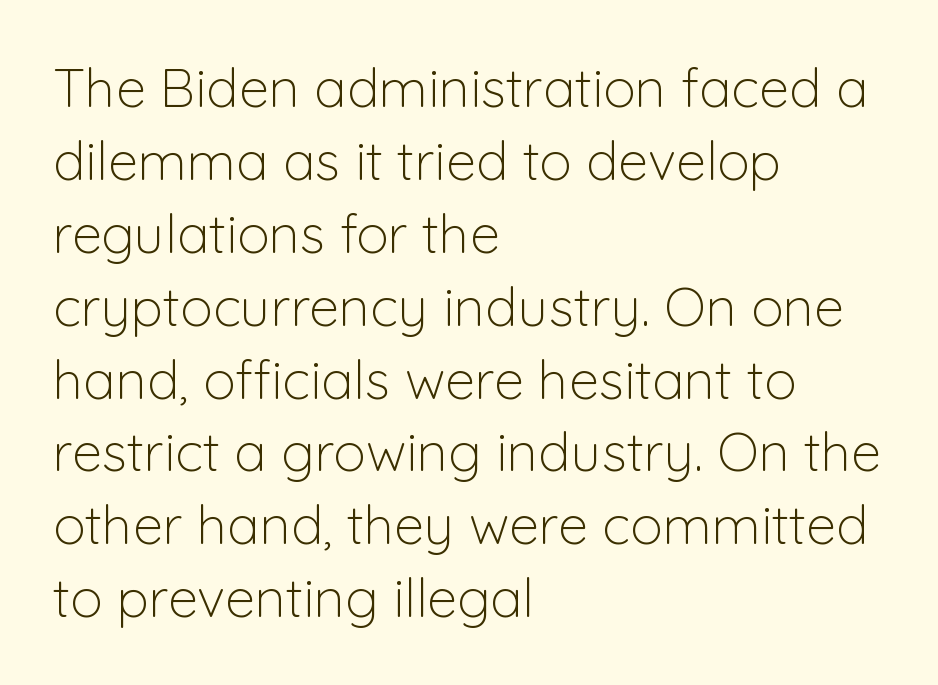
The string is rendered with underlining switched off. Caption: multi-line text, flush left, ragged right. The type family on display is of the sans-serif kind. There is no visible air inserted between adjacent glyphs. The lettering holds an erect, upright posture throughout.
